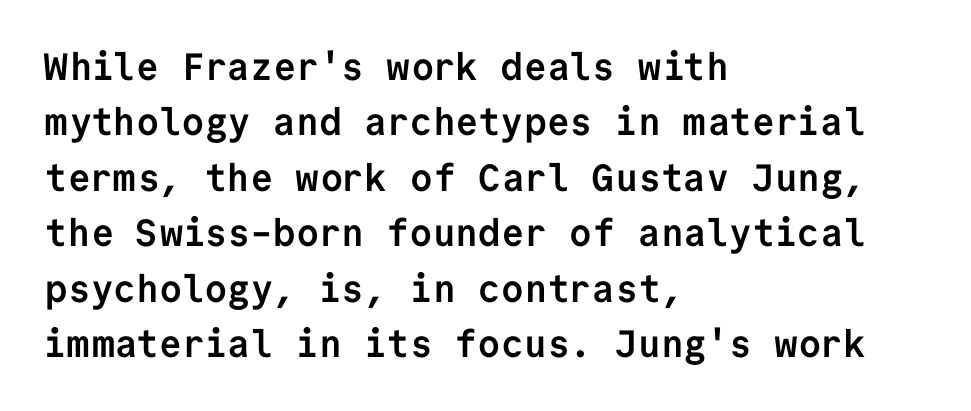
The image shows 38 px semibold sans-serif type, upright, monospaced; set left-aligned, normal line spacing (1.46x), normal letter spacing, not underlined; low stroke contrast and a medium x-height.
